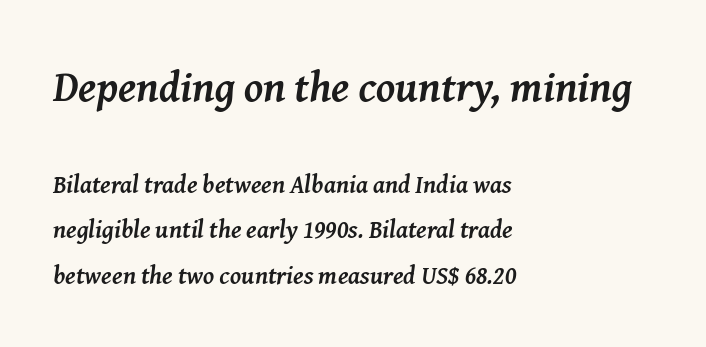
Regarding serifs, this sample has them. The rendering applies a slant to the glyphs. Varying glyph widths throughout — classic text-font behaviour. The passage shown is emphatically bold. Is the lower block the larger one? No — the upper block carries the bigger type.
